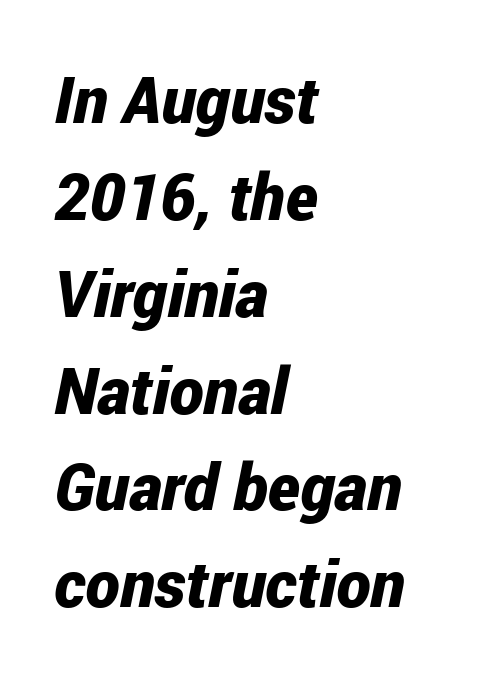
{"italic": "yes", "lean": "right", "slant_degrees": 12, "bold": "yes", "weight": "bold", "width": "condensed", "stroke_contrast": "low", "x_height": "medium", "monospaced": "no", "underline": "no", "align": "left", "line_spacing": "normal", "line_spacing_ratio": 1.49, "letter_spacing": "normal", "letter_spacing_em": 0.0, "glyph_px": 65}
